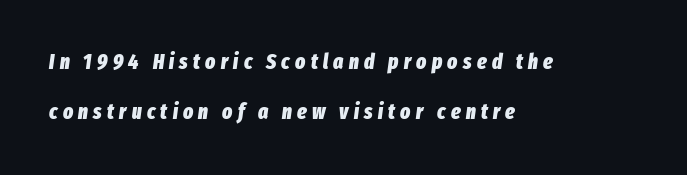
{"italic": "yes", "lean": "right", "slant_degrees": 8, "bold": "yes", "underline": "no", "align": "left", "line_spacing": "loose", "line_spacing_ratio": 2.39, "letter_spacing": "wide", "letter_spacing_em": 0.25, "glyph_px": 21}
